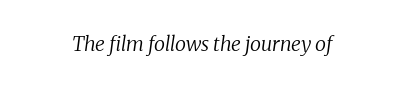
The image shows 20 px text type, italic (leaning right); set normal letter spacing, not underlined.
